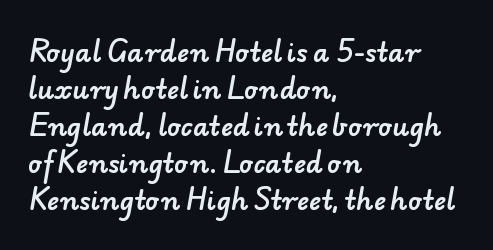
{"underline": "no", "align": "left", "line_spacing": "normal", "line_spacing_ratio": 1.42, "letter_spacing": "normal", "letter_spacing_em": 0.0, "glyph_px": 26}
